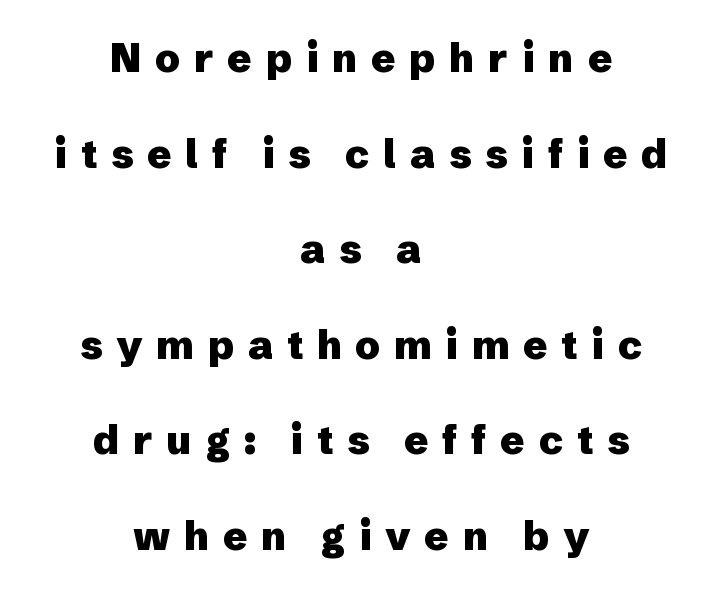
Q: Is the text bold? A: Yes.
Q: Is the text italic (slanted)? A: No, it is upright.
Q: Is the typeface a serif or a sans-serif typeface? A: Sans-serif.
Q: Is the text underlined? A: No.
Q: How is the paragraph aligned? A: Centered.
Q: Is the spacing between letters normal or unusually wide? A: Unusually wide.
Q: Is the spacing between lines tight, normal or loose? A: Loose.
Q: Width (condensed, normal, or wide)? A: Normal.
Q: Stroke contrast? A: Low.
Q: x-height? A: Medium.
Q: Monospaced? A: No.
